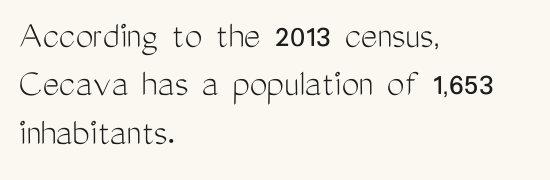
The letters carry no serifs — their stems end cleanly without finishing strokes. Words float on clear page, feet unadorned. The ragged edge is on the right, which tells us the setting is flush left. The letters look calm and open, with moderate or lighter stems.
